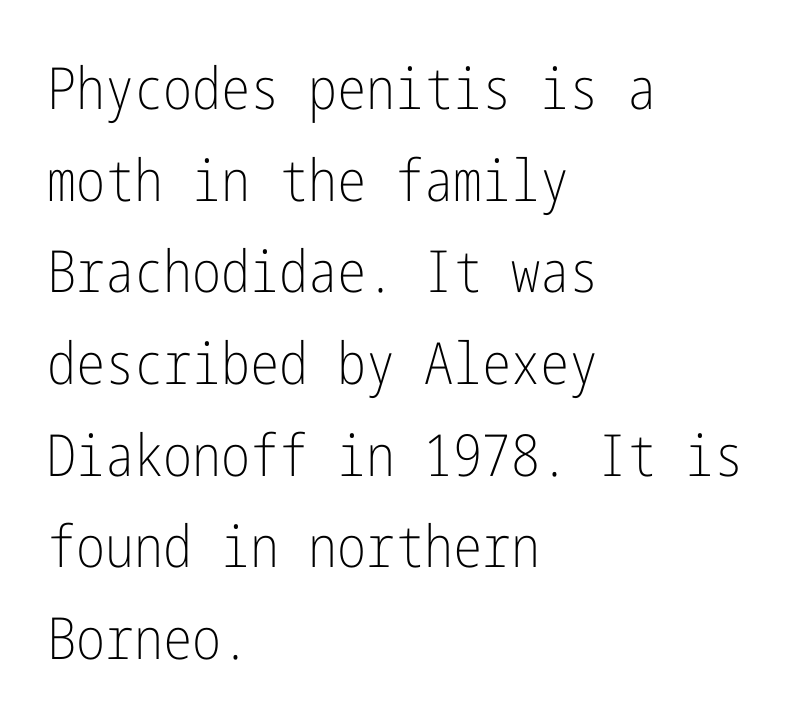
The letterforms sit shoulder to shoulder at normal distance. Rule under the text: the space is simply empty. This block has exactly the height ordinary leading produces. Every row of glyphs begins at an identical x-position on the left. Unbolded letterforms with no extra heft. I'd call this a sans setting — the letters go barefoot.
